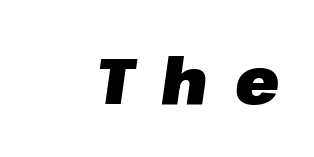
{"italic": "yes", "lean": "right", "slant_degrees": 8, "bold": "yes", "weight": "heavy", "width": "normal", "stroke_contrast": "low", "x_height": "medium", "monospaced": "no", "underline": "no", "align": "right", "letter_spacing": "wide", "letter_spacing_em": 0.42, "glyph_px": 65}
